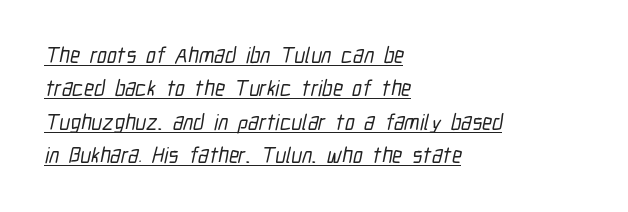
{"underline": "yes", "align": "left", "line_spacing": "normal", "line_spacing_ratio": 1.52, "letter_spacing": "normal", "letter_spacing_em": 0.0, "glyph_px": 22}
